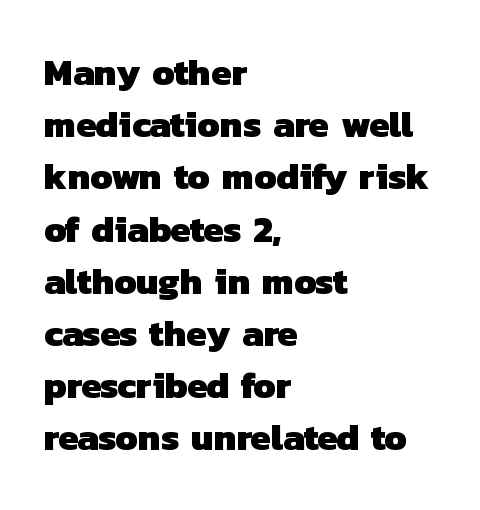
The image shows 37 px heavy sans-serif type; set left-aligned, normal line spacing (1.41x), normal letter spacing, not underlined; low stroke contrast and a medium x-height.
